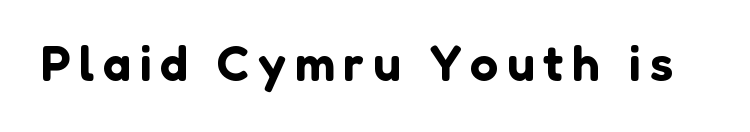
You could not count columns in this text — the font is proportionally spaced. Underline: absent. The lettering holds an erect, upright posture throughout. The type family on display is of the sans-serif kind.
